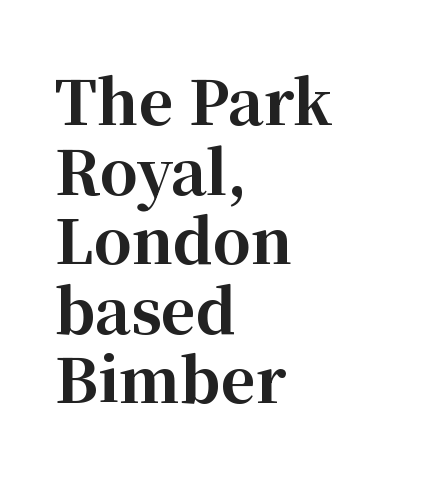
{"serif": "yes", "italic": "no", "bold": "yes", "weight": "bold", "width": "normal", "stroke_contrast": "high", "x_height": "medium", "monospaced": "no", "underline": "no", "align": "left", "line_spacing_ratio": 1.16, "letter_spacing": "normal", "letter_spacing_em": 0.0, "glyph_px": 60}
